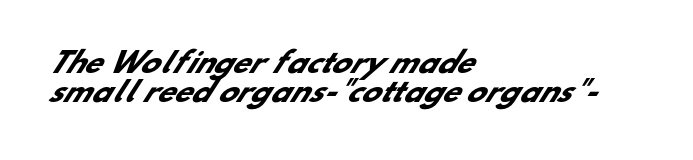
Q: Is the text bold? A: Yes.
Q: Is the typeface a serif or a sans-serif typeface? A: Sans-serif.
Q: Is the text underlined? A: No.
Q: How is the paragraph aligned? A: Left-aligned.
Q: Is the spacing between letters normal or unusually wide? A: Normal.
Q: Is the spacing between lines tight, normal or loose? A: Tight.
Q: Width (condensed, normal, or wide)? A: Normal.
Q: Stroke contrast? A: Low.
Q: x-height? A: Small.
Q: Monospaced? A: No.
